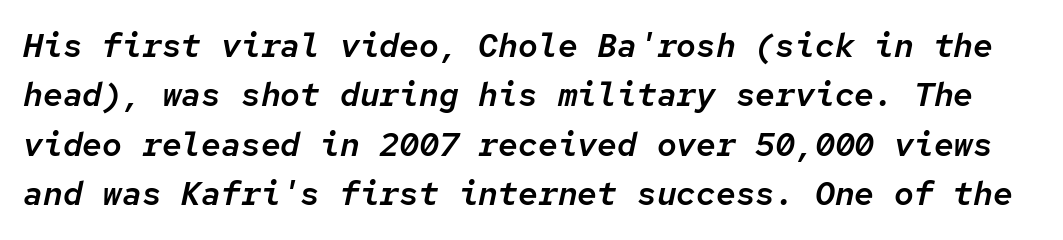
Nothing unusual about the tracking: characters are spaced as the font intends. In terms of leading, this rendering sits right in the middle. Lines of text with bare space underneath. The specimen reads as italic at a glance. Each letter, wide or thin by design, is forced into the same width here.
